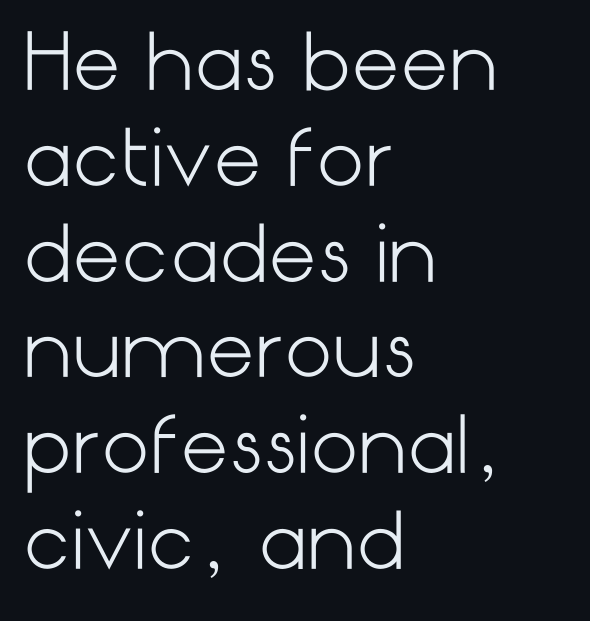
The typesetting does not lean heavy: it is not bold. Students, observe: this is what conventionally led text looks like. These lines are composed in type without serifs. No extra tracking has been applied to these lines.
